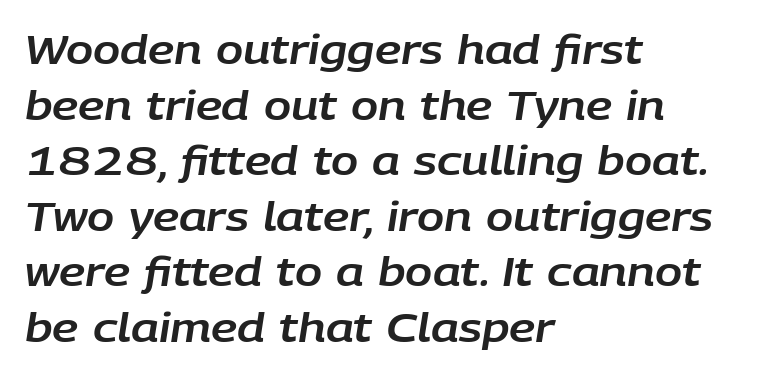
Anything drawn beneath the words? Only blank space. Letter spacing: default. Notice how descenders clear the ascenders below comfortably — that's standard leading. Notice how the passage keeps a crisp vertical edge on the left only. Every character sits at an angle, as italics do. Is this a fixed-width face? No — the glyphs have proportional, varying widths.
